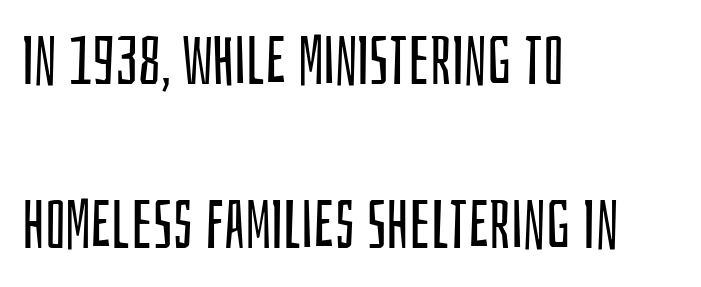
{"serif": "no", "italic": "no", "bold": "no", "weight": "regular", "width": "condensed", "stroke_contrast": "low", "x_height": "large", "monospaced": "no", "underline": "no", "align": "left", "line_spacing": "loose", "line_spacing_ratio": 2.41, "letter_spacing": "normal", "letter_spacing_em": 0.0, "glyph_px": 68}
